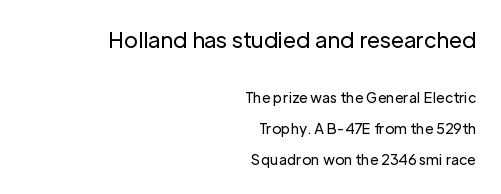
{"italic": "no", "bold": "no", "underline": "no", "align": "right", "line_spacing": "loose", "line_spacing_ratio": 2.2, "letter_spacing": "normal", "letter_spacing_em": 0.0, "larger_block": "first", "size_ratio": 1.5, "glyph_px": 21}
